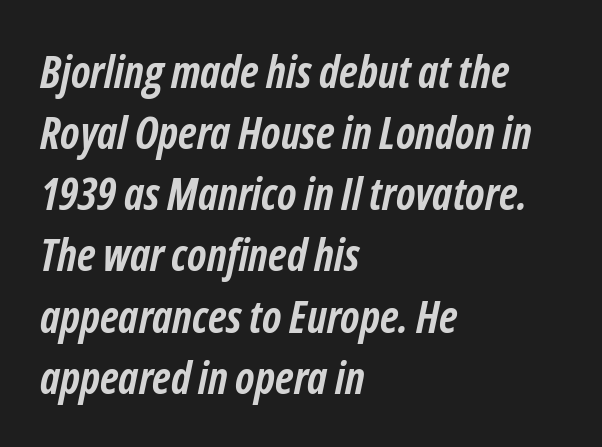
Q: Is the text bold? A: Yes.
Q: Is the text italic (slanted)? A: Yes, it leans right by about 12 degrees.
Q: Is the text underlined? A: No.
Q: How is the paragraph aligned? A: Left-aligned.
Q: Is the spacing between letters normal or unusually wide? A: Normal.
Q: Is the spacing between lines tight, normal or loose? A: Normal.
Q: Width (condensed, normal, or wide)? A: Condensed.
Q: Stroke contrast? A: Low.
Q: x-height? A: Medium.
Q: Monospaced? A: No.
